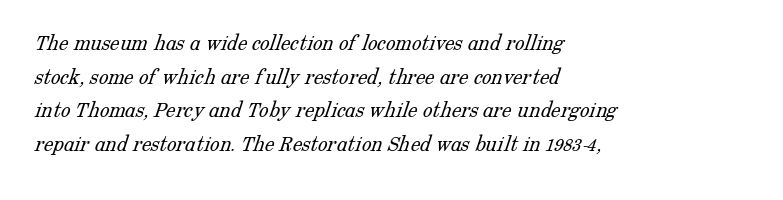
{"bold": "no", "underline": "no", "align": "left", "line_spacing": "normal", "line_spacing_ratio": 1.4, "letter_spacing": "normal", "letter_spacing_em": 0.0, "glyph_px": 24}
